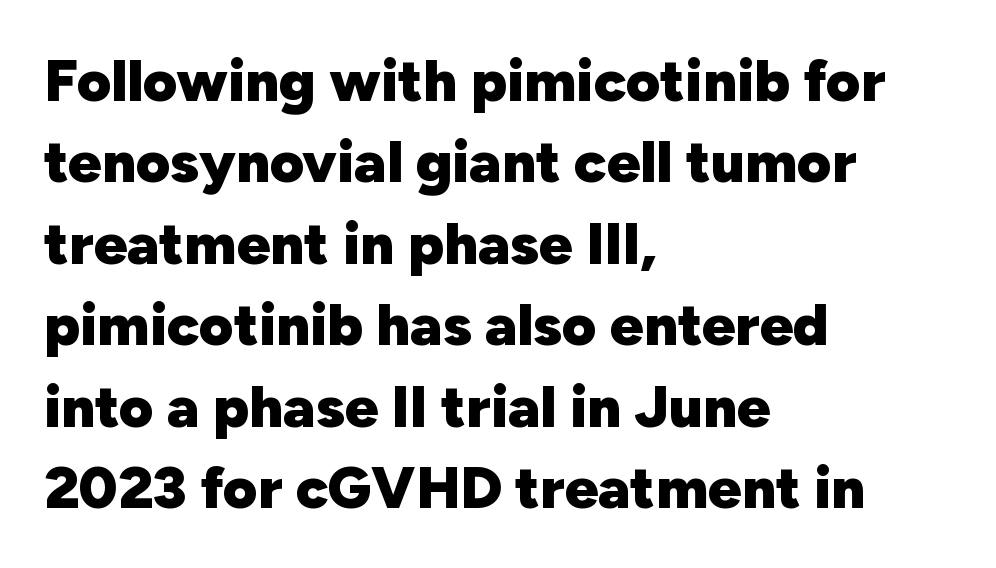
Q: Is the text bold? A: Yes.
Q: Is the text italic (slanted)? A: No, it is upright.
Q: Is the typeface a serif or a sans-serif typeface? A: Sans-serif.
Q: Is the text underlined? A: No.
Q: How is the paragraph aligned? A: Left-aligned.
Q: Is the spacing between letters normal or unusually wide? A: Normal.
Q: Is the spacing between lines tight, normal or loose? A: Normal.
Q: Width (condensed, normal, or wide)? A: Normal.
Q: Stroke contrast? A: Low.
Q: x-height? A: Medium.
Q: Monospaced? A: No.
